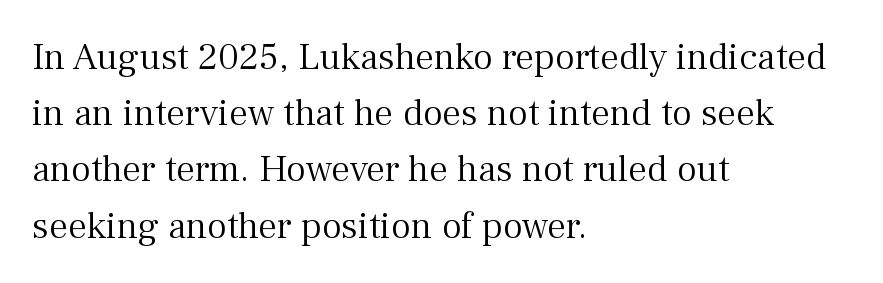
Examine the stroke ends and you'll spot serifs. Left-aligned paragraph, ragged on the right. Honestly, the row spacing looks completely unremarkable. Note the varied advance widths — an 'i' is clearly narrower than an 'm'. Nothing unusual about the tracking: characters are spaced as the font intends. Heaviness? Minimal to ordinary, like unemphasized prose.
